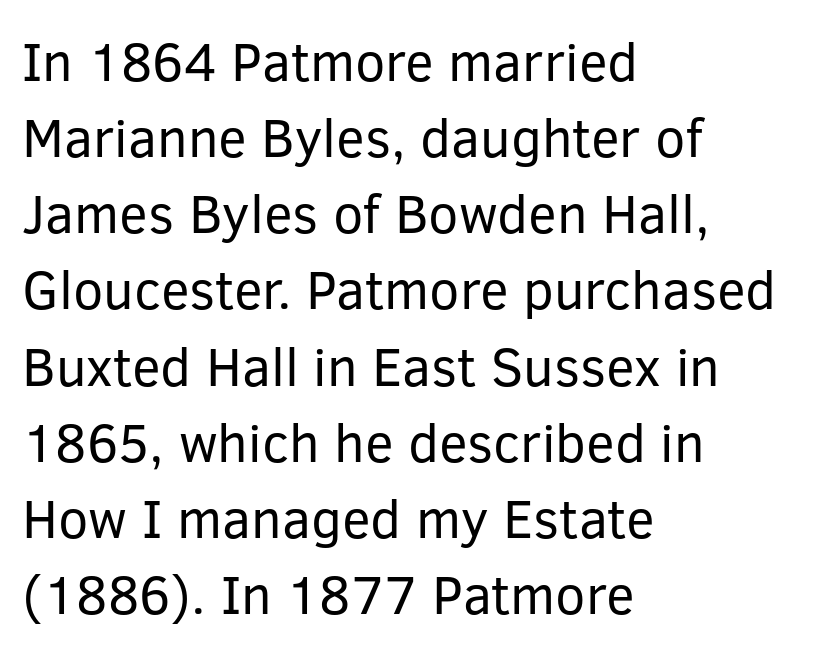
No word sits above an underline. This rendering uses left alignment, leaving the right contour irregular. These lines sit exactly where default settings would place them. Rendered with straight, roman letterforms.
